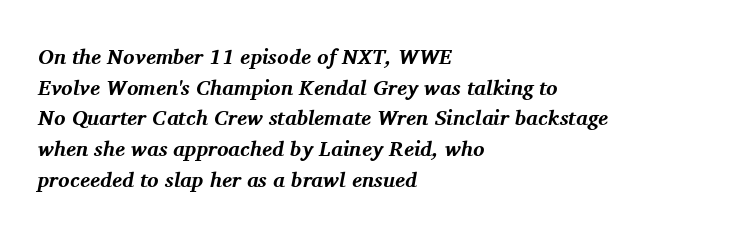
{"italic": "yes", "lean": "right", "slant_degrees": 11, "bold": "yes", "underline": "no", "align": "left", "line_spacing": "normal", "line_spacing_ratio": 1.46, "letter_spacing": "normal", "letter_spacing_em": 0.0, "glyph_px": 21}
